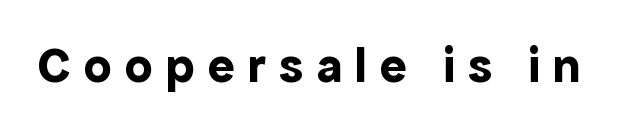
The image shows 50 px bold sans-serif type, upright; set unusually wide letter spacing (+0.26 em), not underlined; a medium x-height.
